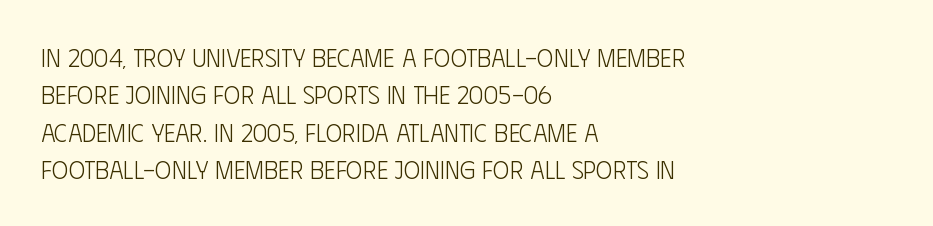
In CSS terms this would be text-align: left. Descenders are the only things crossing below the line. One glance says typical: line gaps are just what's usual. This is the regular roman posture of the typeface.
